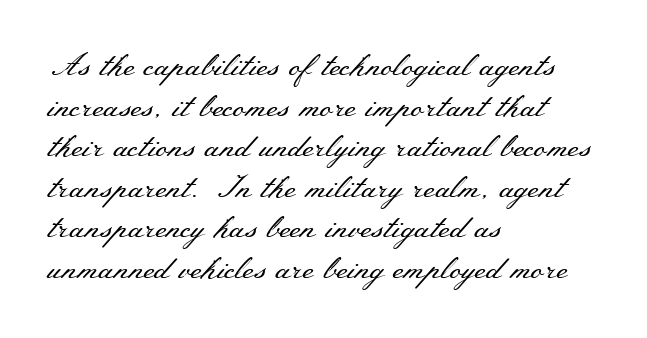
{"serif": "yes", "bold": "no", "weight": "regular", "width": "wide", "stroke_contrast": "medium", "x_height": "small", "monospaced": "no", "underline": "no", "align": "left", "line_spacing": "normal", "line_spacing_ratio": 1.31, "letter_spacing": "normal", "letter_spacing_em": 0.0, "glyph_px": 31}
